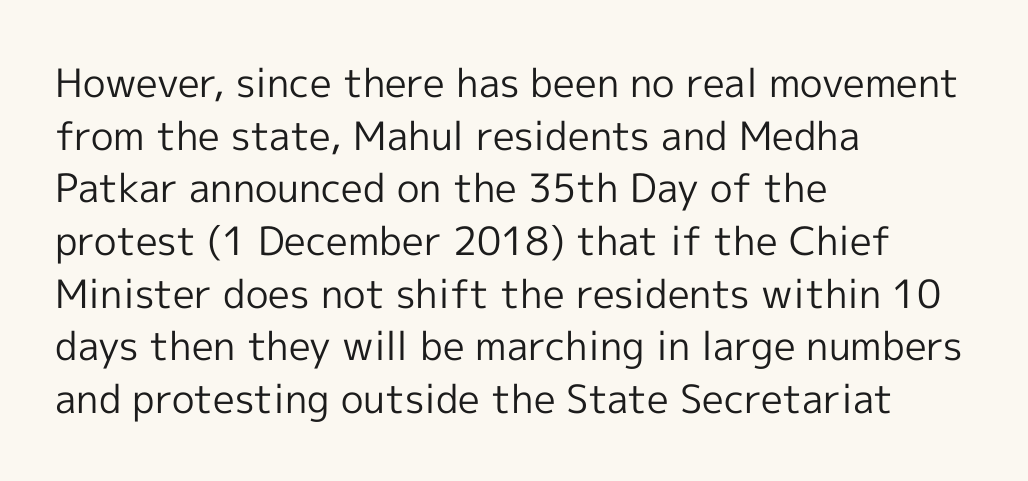
{"serif": "no", "italic": "no", "bold": "no", "weight": "regular", "width": "normal", "x_height": "medium", "monospaced": "no", "underline": "no", "align": "left", "line_spacing": "normal", "line_spacing_ratio": 1.35, "letter_spacing": "normal", "letter_spacing_em": 0.0, "glyph_px": 39}
